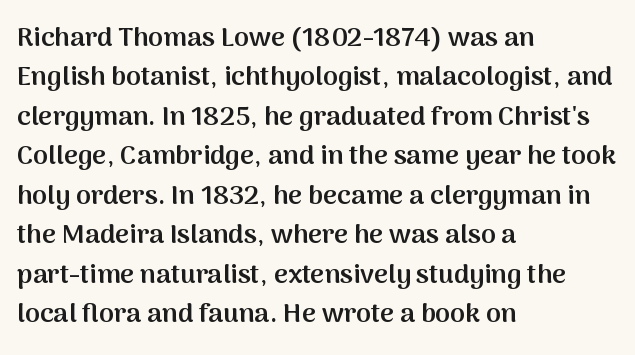
The image shows 27 px text type, upright; set left-aligned, normal line spacing (1.46x), normal letter spacing, not underlined.
